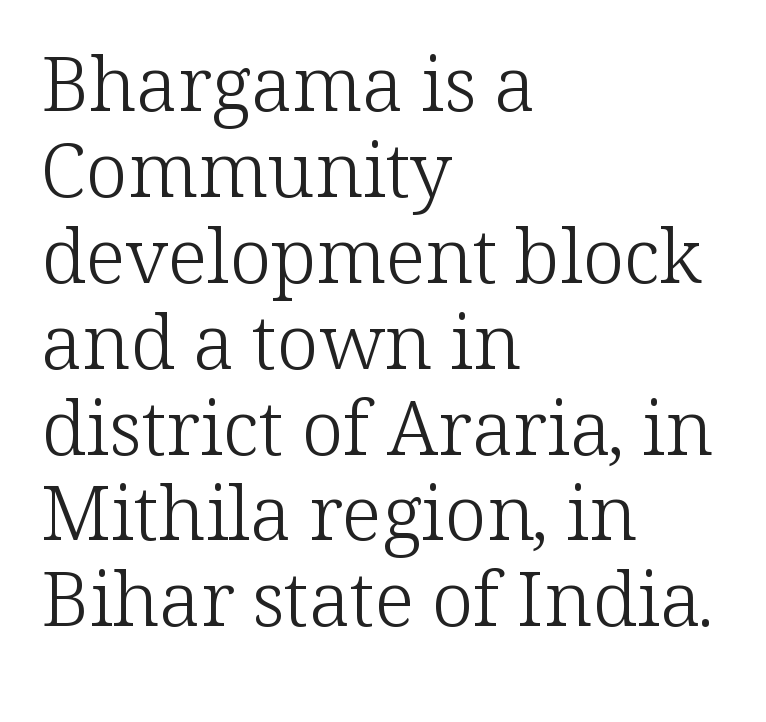
Q: Is the text bold? A: No.
Q: Is the text italic (slanted)? A: No, it is upright.
Q: Is the typeface a serif or a sans-serif typeface? A: Serif.
Q: Is the text underlined? A: No.
Q: How is the paragraph aligned? A: Left-aligned.
Q: Is the spacing between letters normal or unusually wide? A: Normal.
Q: Is the spacing between lines tight, normal or loose? A: Tight.
Q: Width (condensed, normal, or wide)? A: Normal.
Q: Stroke contrast? A: Low.
Q: x-height? A: Medium.
Q: Monospaced? A: No.
